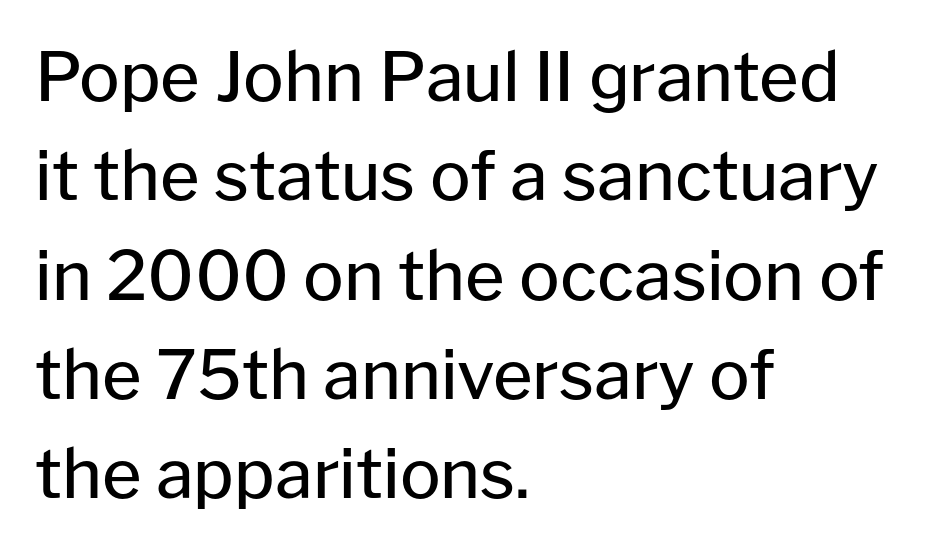
{"serif": "no", "italic": "no", "bold": "no", "weight": "regular", "width": "normal", "stroke_contrast": "low", "x_height": "medium", "monospaced": "no", "underline": "no", "align": "left", "line_spacing": "normal", "line_spacing_ratio": 1.46, "letter_spacing": "normal", "letter_spacing_em": 0.0, "glyph_px": 68}
